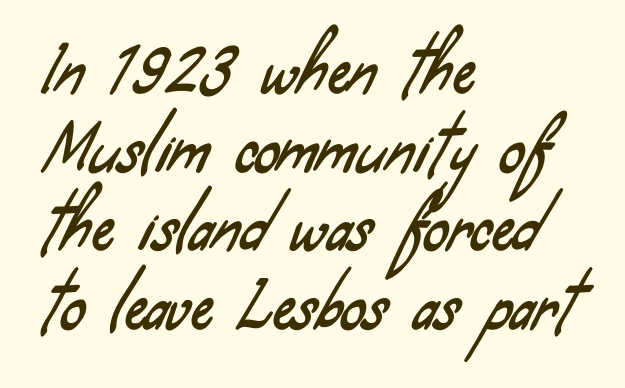
Q: Is the typeface a serif or a sans-serif typeface? A: Sans-serif.
Q: Is the text underlined? A: No.
Q: How is the paragraph aligned? A: Left-aligned.
Q: Is the spacing between letters normal or unusually wide? A: Normal.
Q: Is the spacing between lines tight, normal or loose? A: Normal.
Q: Width (condensed, normal, or wide)? A: Condensed.
Q: Stroke contrast? A: Low.
Q: x-height? A: Small.
Q: Monospaced? A: No.
